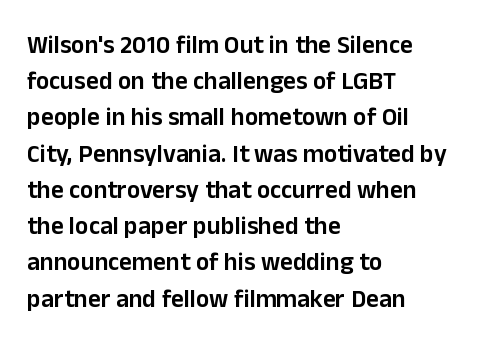
{"italic": "no", "bold": "semi", "underline": "no", "align": "left", "line_spacing": "normal", "line_spacing_ratio": 1.45, "letter_spacing": "normal", "letter_spacing_em": 0.0, "glyph_px": 25}
